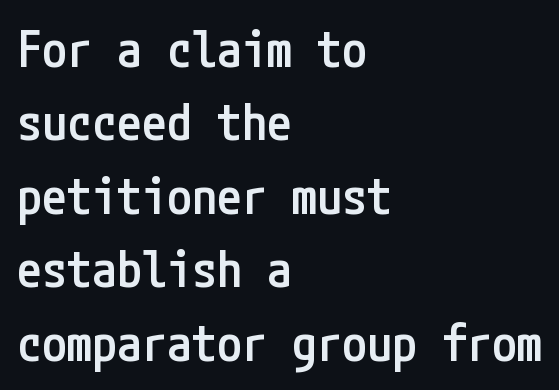
The image shows 50 px semibold, condensed sans-serif type, upright; set left-aligned, normal line spacing (1.47x), normal letter spacing, not underlined; low stroke contrast and a medium x-height.
